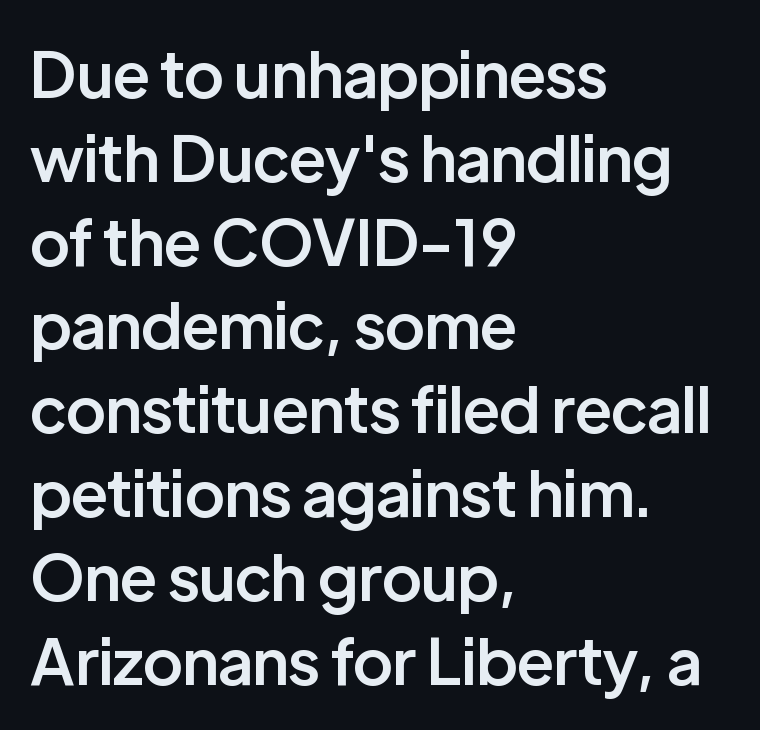
This sample uses an upright cut, with every glyph sitting square on the baseline. The passage shown is semibold, sitting just below true bold. Plain, unruled lines of type. Layout note: lines flush left. Varying glyph widths throughout — classic text-font behaviour.
